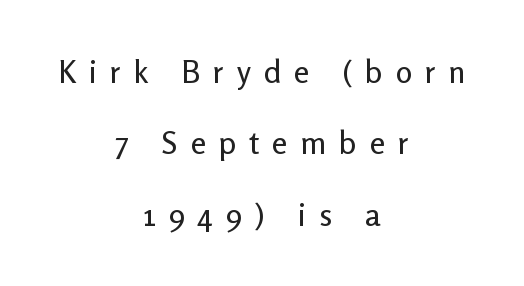
The image shows 31 px sans-serif type, upright; set centered, loose line spacing (2.3x), unusually wide letter spacing (+0.42 em), not underlined; low stroke contrast and a medium x-height.
